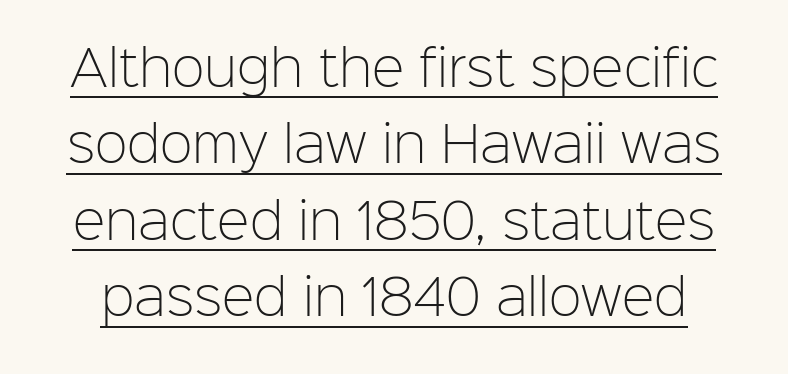
The image shows 49 px light sans-serif type, upright; set normal line spacing (1.56x), normal letter spacing, underlined; low stroke contrast and a medium x-height.
